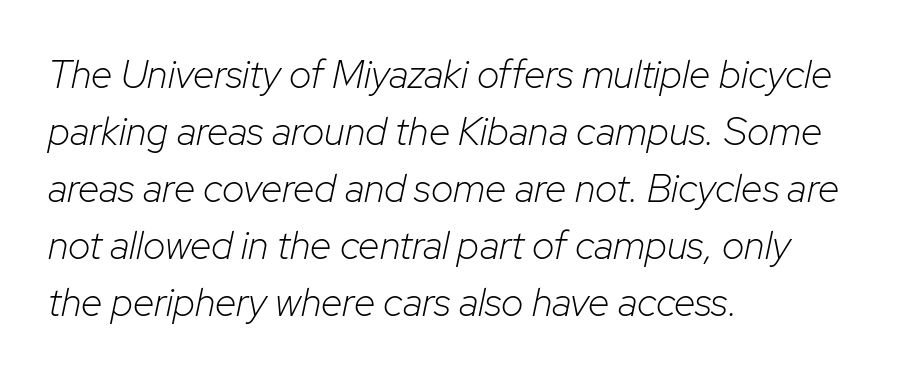
{"italic": "yes", "lean": "right", "slant_degrees": 12, "bold": "no", "weight": "light", "width": "normal", "stroke_contrast": "low", "x_height": "medium", "monospaced": "no", "underline": "no", "align": "left", "line_spacing": "normal", "line_spacing_ratio": 1.46, "letter_spacing": "normal", "letter_spacing_em": 0.0, "glyph_px": 39}
